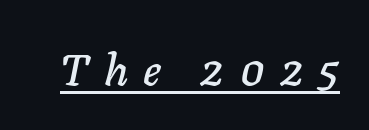
{"italic": "yes", "lean": "right", "slant_degrees": 11, "width": "normal", "stroke_contrast": "low", "x_height": "medium", "monospaced": "no", "underline": "yes", "letter_spacing": "wide", "letter_spacing_em": 0.35, "glyph_px": 44}
